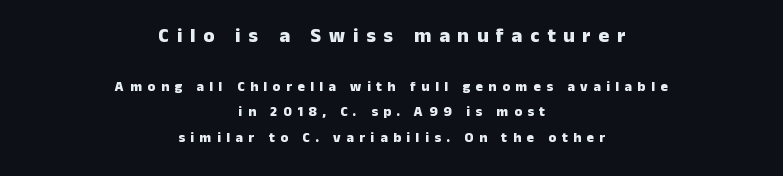
The image shows 20 px bold type, upright; set centered, line spacing 1.83x, unusually wide letter spacing (+0.39 em), not underlined; the first (top) block is 1.43x larger.
